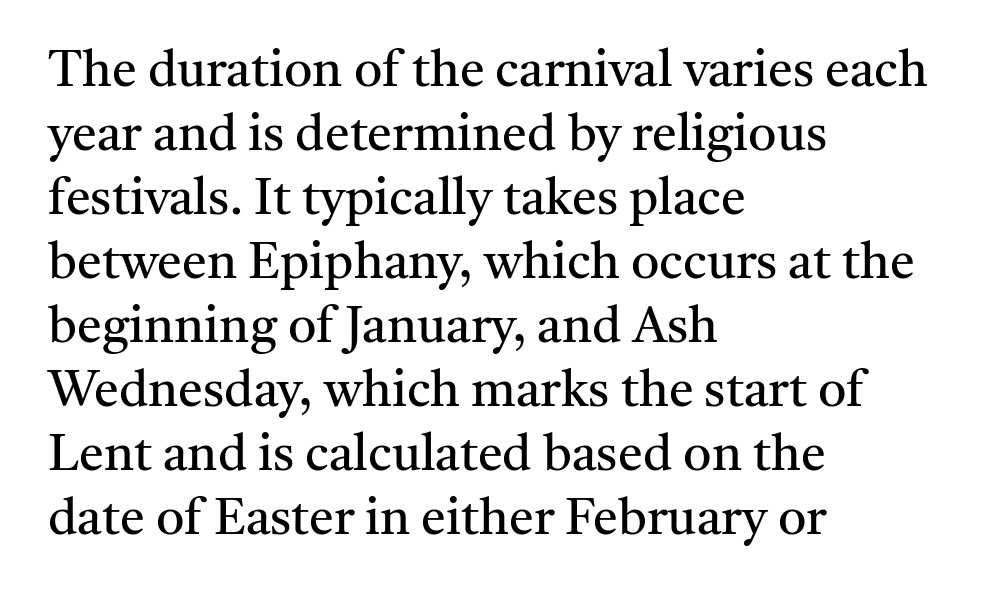
Q: Is the text bold? A: No.
Q: Is the text italic (slanted)? A: No, it is upright.
Q: Is the typeface a serif or a sans-serif typeface? A: Serif.
Q: Is the text underlined? A: No.
Q: How is the paragraph aligned? A: Left-aligned.
Q: Is the spacing between letters normal or unusually wide? A: Normal.
Q: Is the spacing between lines tight, normal or loose? A: Normal.
Q: Width (condensed, normal, or wide)? A: Normal.
Q: Stroke contrast? A: Medium.
Q: x-height? A: Medium.
Q: Monospaced? A: No.
